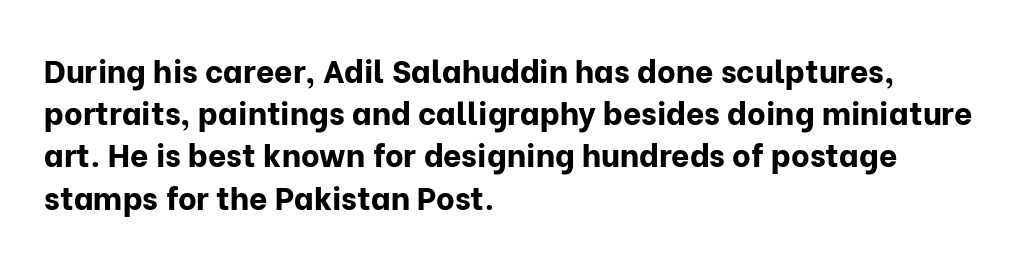
Q: Is the text bold? A: Yes.
Q: Is the text italic (slanted)? A: No, it is upright.
Q: Is the typeface a serif or a sans-serif typeface? A: Sans-serif.
Q: Is the text underlined? A: No.
Q: How is the paragraph aligned? A: Left-aligned.
Q: Is the spacing between letters normal or unusually wide? A: Normal.
Q: Is the spacing between lines tight, normal or loose? A: Normal.
Q: Width (condensed, normal, or wide)? A: Normal.
Q: Stroke contrast? A: Low.
Q: x-height? A: Medium.
Q: Monospaced? A: No.
